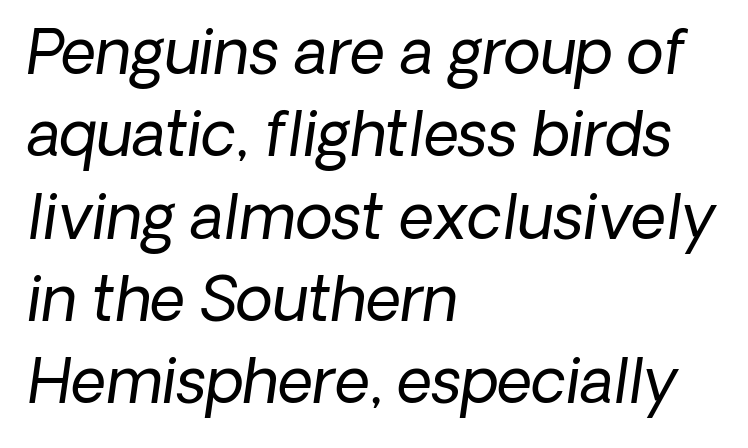
Q: Is the text bold? A: No.
Q: Is the typeface a serif or a sans-serif typeface? A: Sans-serif.
Q: Is the text underlined? A: No.
Q: How is the paragraph aligned? A: Left-aligned.
Q: Is the spacing between letters normal or unusually wide? A: Normal.
Q: Is the spacing between lines tight, normal or loose? A: Normal.
Q: Width (condensed, normal, or wide)? A: Normal.
Q: Stroke contrast? A: Low.
Q: x-height? A: Medium.
Q: Monospaced? A: No.
